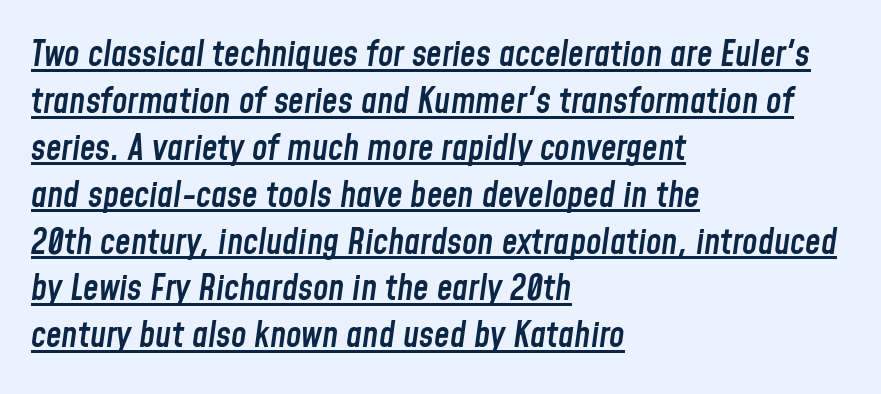
The face used here is proportionally spaced, like ordinary book or web type. Teacher's note: observe the even left margin — that is flush-left alignment. The face used here is rendered with its standard letterfit. Notice how the stems are inclined rather than vertical — that's the hallmark of italics.
